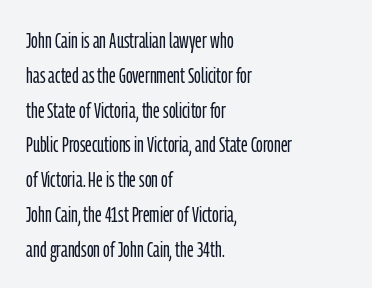
All the whitespace from short lines collects on the right. No extra tracking has been applied to these lines. Characters remain perfectly vertical along every line. The space beneath each line is pristine and unruled. Vertical stems look standard width or narrower in stroke.
